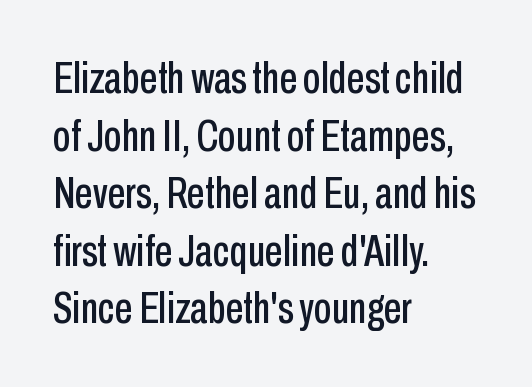
Q: Is the text italic (slanted)? A: No, it is upright.
Q: Is the typeface a serif or a sans-serif typeface? A: Sans-serif.
Q: Is the text underlined? A: No.
Q: How is the paragraph aligned? A: Left-aligned.
Q: Is the spacing between letters normal or unusually wide? A: Normal.
Q: Is the spacing between lines tight, normal or loose? A: Normal.
Q: Width (condensed, normal, or wide)? A: Condensed.
Q: Stroke contrast? A: Low.
Q: x-height? A: Medium.
Q: Monospaced? A: No.
